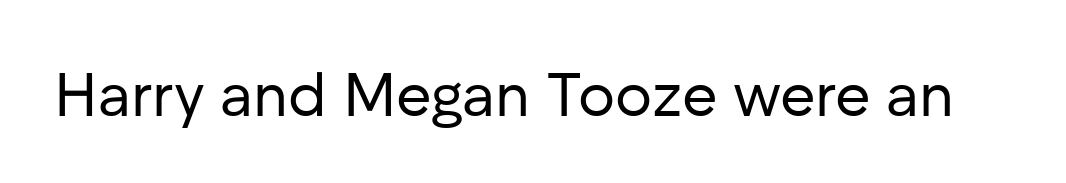
Q: Is the text bold? A: No.
Q: Is the text italic (slanted)? A: No, it is upright.
Q: Is the typeface a serif or a sans-serif typeface? A: Sans-serif.
Q: Is the text underlined? A: No.
Q: Is the spacing between letters normal or unusually wide? A: Normal.
Q: Width (condensed, normal, or wide)? A: Normal.
Q: Stroke contrast? A: Low.
Q: x-height? A: Medium.
Q: Monospaced? A: No.
